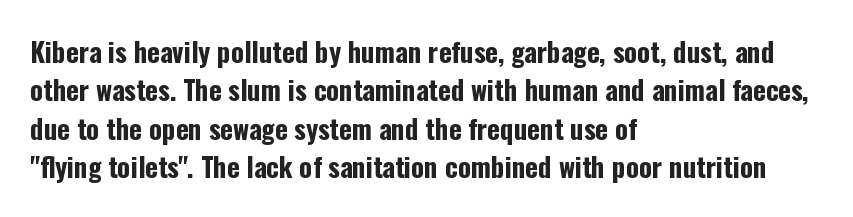
Glyph-to-glyph distance matches everyday printed text. Notice how thick the strokes are: this is what a full bold looks like. A normal amount of white space separates one row of letters from the next. Only glyphs here, with clear space below each row. Vertical strokes here are truly vertical.
